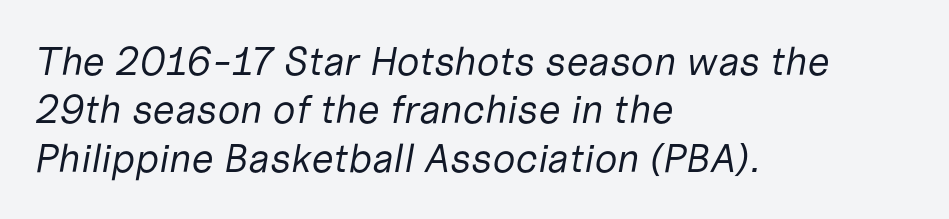
Q: Is the text bold? A: No.
Q: Is the text italic (slanted)? A: Yes, it leans right by about 10 degrees.
Q: Is the text underlined? A: No.
Q: How is the paragraph aligned? A: Left-aligned.
Q: Is the spacing between letters normal or unusually wide? A: Normal.
Q: Width (condensed, normal, or wide)? A: Normal.
Q: Stroke contrast? A: Low.
Q: x-height? A: Medium.
Q: Monospaced? A: No.
